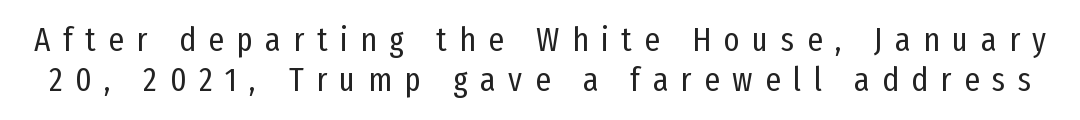
Q: Is the text bold? A: No.
Q: Is the text italic (slanted)? A: No, it is upright.
Q: Is the typeface a serif or a sans-serif typeface? A: Sans-serif.
Q: Is the text underlined? A: No.
Q: Is the spacing between letters normal or unusually wide? A: Unusually wide.
Q: Width (condensed, normal, or wide)? A: Condensed.
Q: Stroke contrast? A: Low.
Q: x-height? A: Medium.
Q: Monospaced? A: No.
